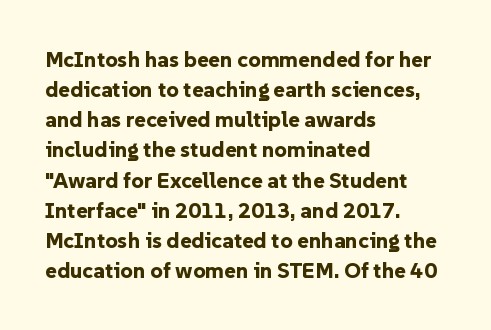
{"italic": "no", "bold": "yes", "underline": "no", "align": "left", "line_spacing": "normal", "line_spacing_ratio": 1.37, "letter_spacing": "normal", "letter_spacing_em": 0.0, "glyph_px": 22}
